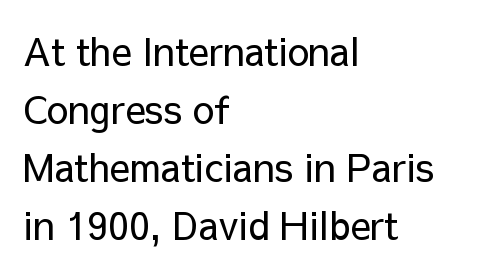
The lines in this sample share a left origin and differ only in where they stop. The face used here is a sans, in the tradition of grotesques and geometrics. This sample has the flowing, uneven cadence of proportional lettering. The strokes carry an ordinary text weight at most. The rows are spaced the way most documents space them.
